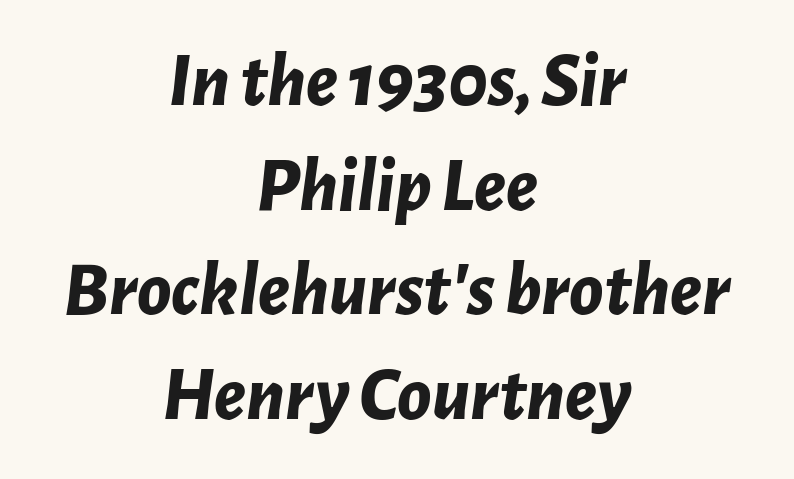
The image shows 77 px bold type, italic (leaning right); set centered, normal line spacing (1.36x), normal letter spacing, not underlined; low stroke contrast and a medium x-height.
